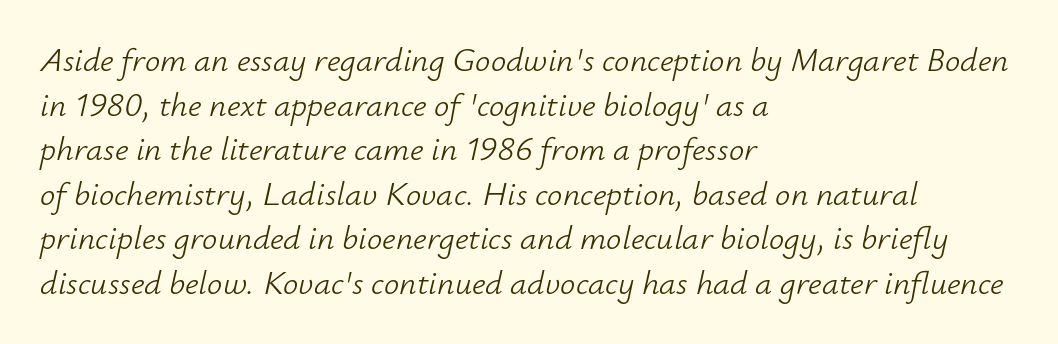
The image shows 34 px light type, italic (leaning right); set left-aligned, normal line spacing (1.31x), normal letter spacing, not underlined; low stroke contrast and a small x-height.
